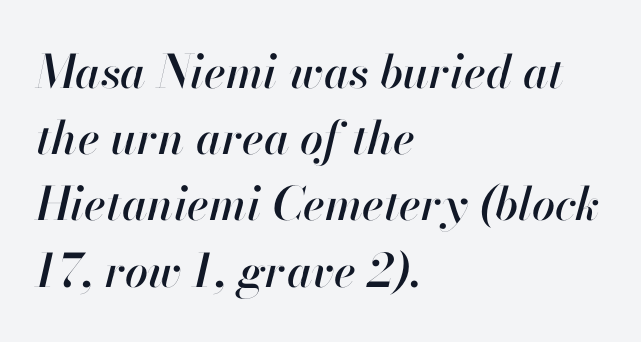
The image shows 46 px text type, italic (leaning right); set left-aligned, normal line spacing (1.44x), normal letter spacing, not underlined; high stroke contrast and a small x-height.
